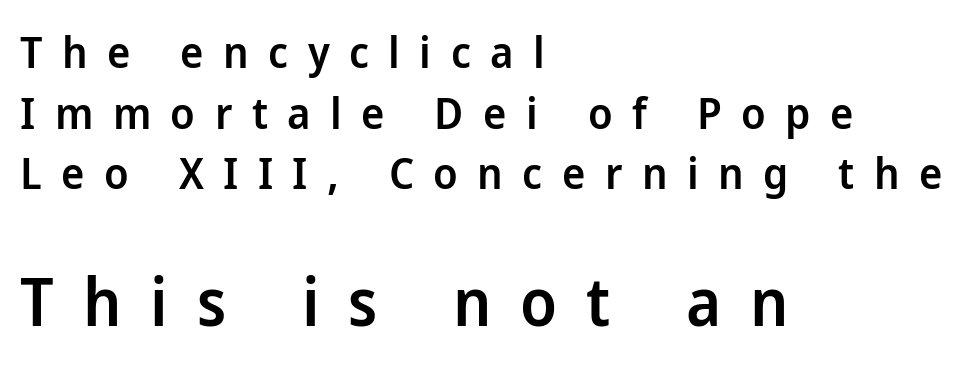
The image shows 66 px semibold sans-serif type, upright; set left-aligned, normal line spacing (1.38x), unusually wide letter spacing (+0.44 em), not underlined; the second (bottom) block is 1.5x larger; low stroke contrast and a medium x-height.
